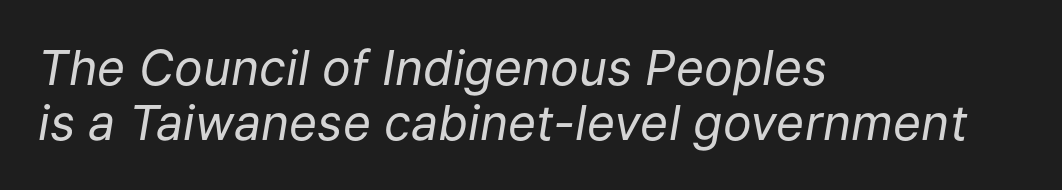
Q: Is the text bold? A: No.
Q: Is the text italic (slanted)? A: Yes, it leans right by about 9 degrees.
Q: Is the text underlined? A: No.
Q: How is the paragraph aligned? A: Left-aligned.
Q: Is the spacing between letters normal or unusually wide? A: Normal.
Q: Is the spacing between lines tight, normal or loose? A: Tight.
Q: Width (condensed, normal, or wide)? A: Normal.
Q: Stroke contrast? A: Low.
Q: x-height? A: Medium.
Q: Monospaced? A: No.
